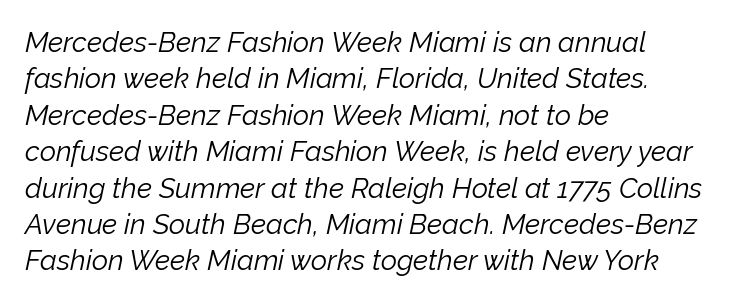
A typesetter would call this proportional, since set widths differ per character. This sample keeps an unexceptional amount of space between lines. Line beginnings align vertically; line endings do not. In terms of letterspacing, this is plain default setting. Check under the words: just untouched page. Each stroke keeps to a modest, everyday thickness or less.
